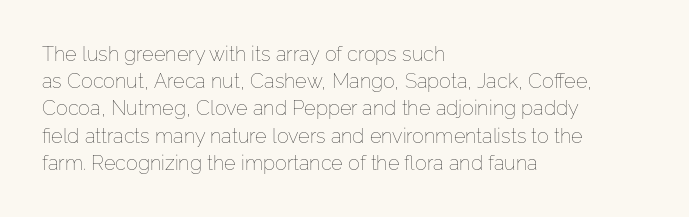
Q: Is the text bold? A: No.
Q: Is the text italic (slanted)? A: No, it is upright.
Q: Is the text underlined? A: No.
Q: How is the paragraph aligned? A: Left-aligned.
Q: Is the spacing between letters normal or unusually wide? A: Normal.
Q: Is the spacing between lines tight, normal or loose? A: Normal.
